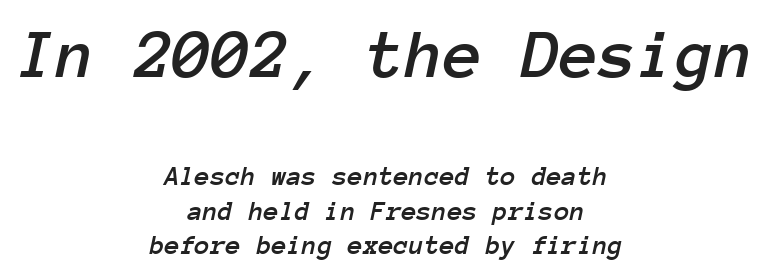
Q: Is the text italic (slanted)? A: Yes, it leans right by about 12 degrees.
Q: Is the text underlined? A: No.
Q: How is the paragraph aligned? A: Centered.
Q: Is the spacing between letters normal or unusually wide? A: Normal.
Q: Which block of text is set in a larger size, the first (top) or the second (bottom)? A: The first (top) one.
Q: Width (condensed, normal, or wide)? A: Normal.
Q: Stroke contrast? A: Low.
Q: x-height? A: Medium.
Q: Monospaced? A: Yes.
